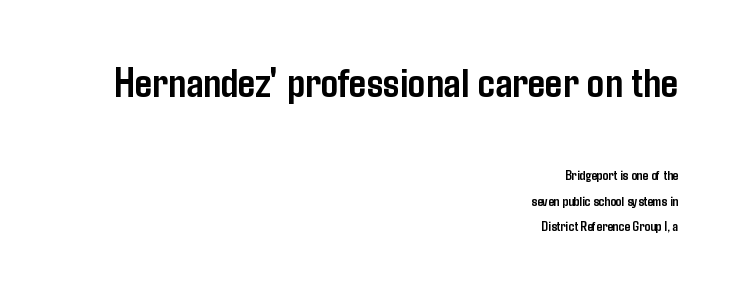
{"serif": "no", "italic": "no", "bold": "yes", "weight": "semibold", "width": "condensed", "stroke_contrast": "low", "x_height": "medium", "monospaced": "no", "underline": "no", "align": "right", "line_spacing_ratio": 1.81, "letter_spacing": "normal", "letter_spacing_em": 0.0, "larger_block": "first", "size_ratio": 3.07, "glyph_px": 43}
